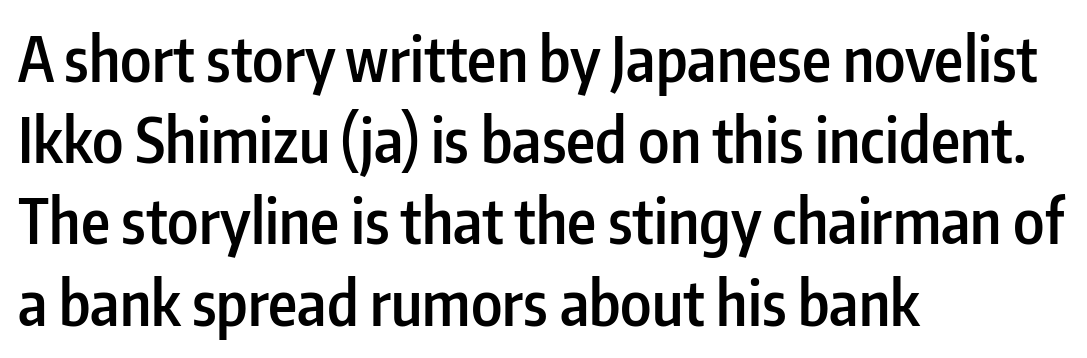
Q: Is the text bold? A: Semi-bold.
Q: Is the text italic (slanted)? A: No, it is upright.
Q: Is the typeface a serif or a sans-serif typeface? A: Sans-serif.
Q: Is the text underlined? A: No.
Q: How is the paragraph aligned? A: Left-aligned.
Q: Is the spacing between letters normal or unusually wide? A: Normal.
Q: Is the spacing between lines tight, normal or loose? A: Normal.
Q: Width (condensed, normal, or wide)? A: Condensed.
Q: Stroke contrast? A: Low.
Q: x-height? A: Medium.
Q: Monospaced? A: No.
